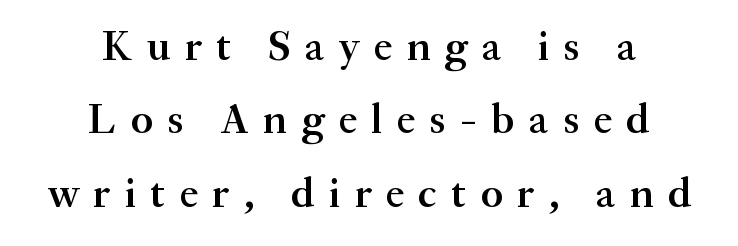
The letters advance in unequal steps, a hallmark of proportional type. Tracking here is generous; glyphs stand well apart from one another. Posture: straight, roman, zero tilt. Check under the words: just untouched page. Notice the strokes are somewhat thickened but not fully heavy: this is a semibold.
